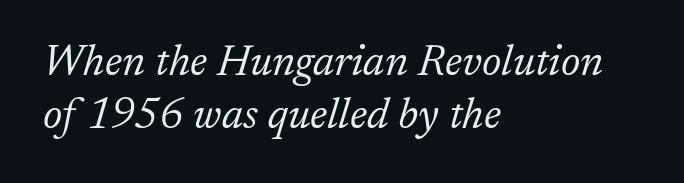
Q: Is the text bold? A: No.
Q: Is the text italic (slanted)? A: Yes, it leans right by about 17 degrees.
Q: Is the typeface a serif or a sans-serif typeface? A: Serif.
Q: Is the text underlined? A: No.
Q: How is the paragraph aligned? A: Left-aligned.
Q: Is the spacing between letters normal or unusually wide? A: Normal.
Q: Width (condensed, normal, or wide)? A: Normal.
Q: Stroke contrast? A: Low.
Q: x-height? A: Medium.
Q: Monospaced? A: No.
